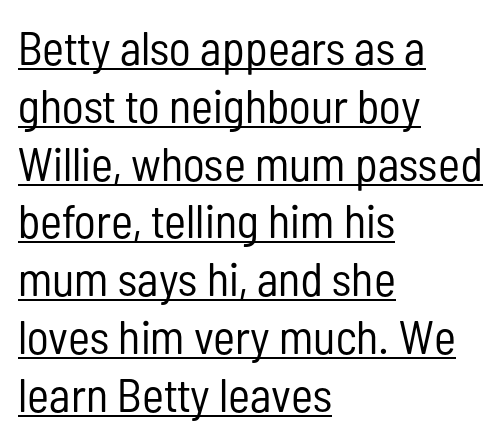
The image shows 47 px regular-weight, condensed sans-serif type, upright; set left-aligned, line spacing 1.23x, normal letter spacing, underlined; low stroke contrast and a medium x-height.
